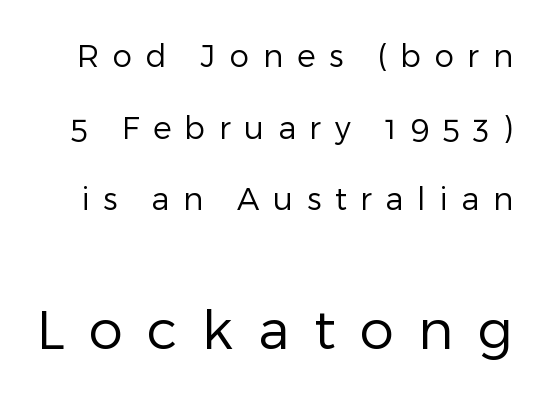
{"serif": "no", "italic": "no", "bold": "no", "weight": "regular", "width": "normal", "stroke_contrast": "low", "x_height": "medium", "monospaced": "no", "underline": "no", "line_spacing": "loose", "line_spacing_ratio": 2.31, "letter_spacing": "wide", "letter_spacing_em": 0.44, "larger_block": "second", "size_ratio": 1.77, "glyph_px": 55}
